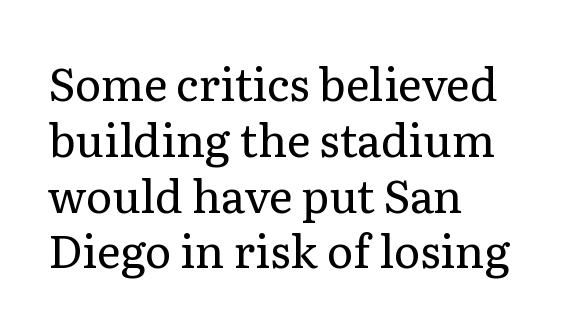
The image shows 45 px regular-weight serif type, upright; set left-aligned, line spacing 1.24x, normal letter spacing, not underlined; low stroke contrast and a medium x-height.
